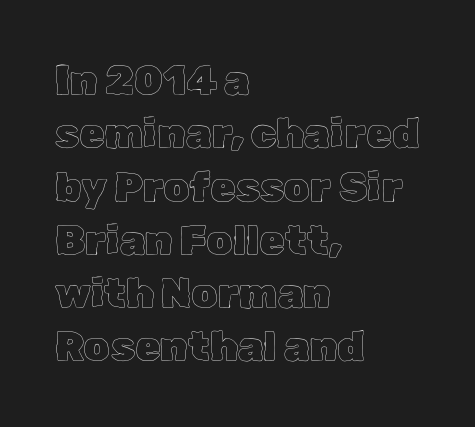
The glyphs are unaccompanied by any horizontal stroke below them. Nope, not italic — everything's standing straight. The line-height multiplier appears to be the usual default. Compared with a centered layout, this one pins lines to the left instead. Spacing verdict: proportional, widths tailored to each character.
